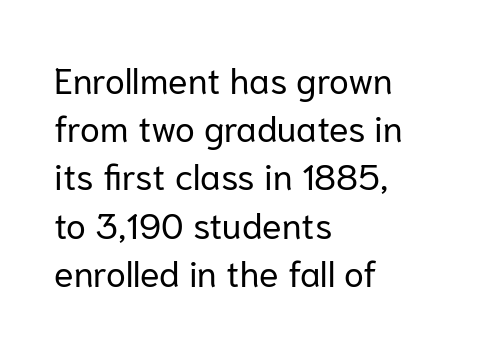
The image shows 36 px regular-weight sans-serif type, upright; set left-aligned, normal line spacing (1.34x), normal letter spacing, not underlined; low stroke contrast and a medium x-height.
